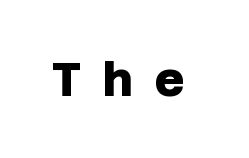
A full-strength bold gives these letters their thick strokes. Underlining? Definitely not there. Characters follow at a spacing far wider than the type designer built in. Stroke terminals: plain, sans-serif.
